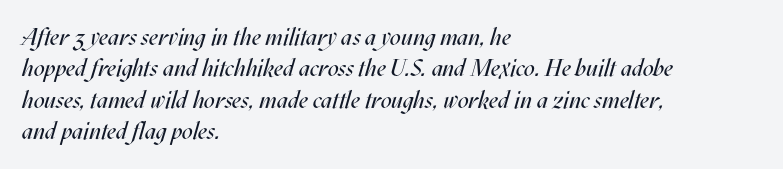
Q: Is the text bold? A: No.
Q: Is the text italic (slanted)? A: Yes, it leans right by about 17 degrees.
Q: Is the text underlined? A: No.
Q: How is the paragraph aligned? A: Left-aligned.
Q: Is the spacing between letters normal or unusually wide? A: Normal.
Q: Is the spacing between lines tight, normal or loose? A: Normal.
